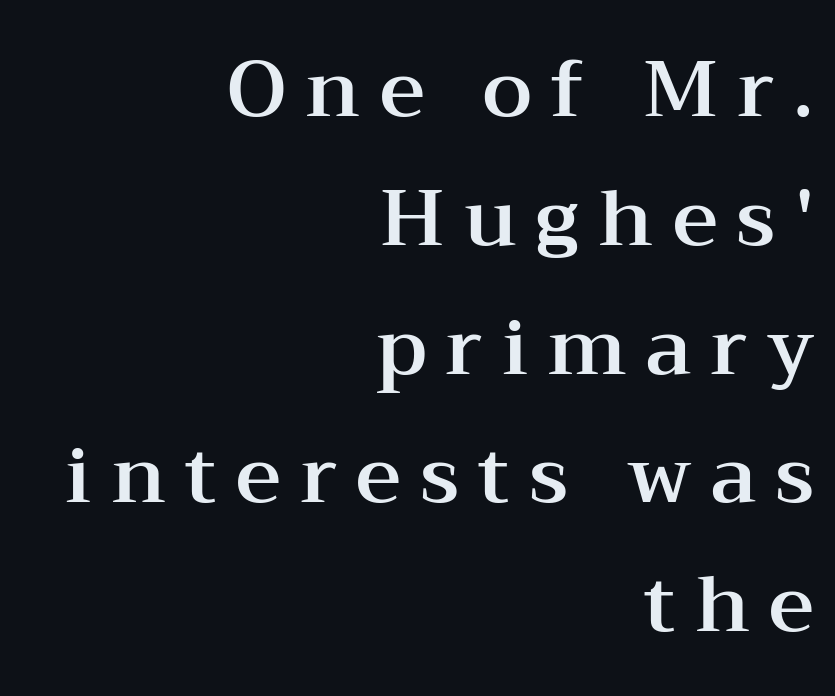
{"serif": "yes", "italic": "no", "width": "wide", "stroke_contrast": "medium", "x_height": "medium", "monospaced": "no", "underline": "no", "align": "right", "line_spacing": "normal", "line_spacing_ratio": 1.63, "letter_spacing": "wide", "letter_spacing_em": 0.24, "glyph_px": 79}
